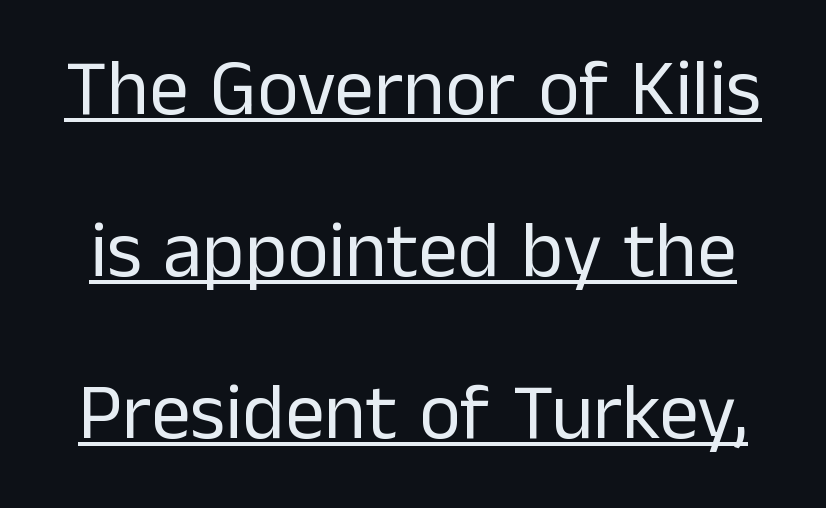
{"serif": "no", "italic": "no", "bold": "no", "weight": "regular", "width": "normal", "stroke_contrast": "low", "x_height": "medium", "monospaced": "no", "underline": "yes", "line_spacing": "loose", "line_spacing_ratio": 2.05, "letter_spacing": "normal", "letter_spacing_em": 0.0, "glyph_px": 79}
